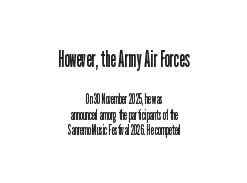
{"italic": "no", "bold": "no", "underline": "no", "align": "center", "line_spacing": "tight", "line_spacing_ratio": 1.14, "letter_spacing": "normal", "letter_spacing_em": 0.0, "larger_block": "first", "size_ratio": 1.71, "glyph_px": 24}
